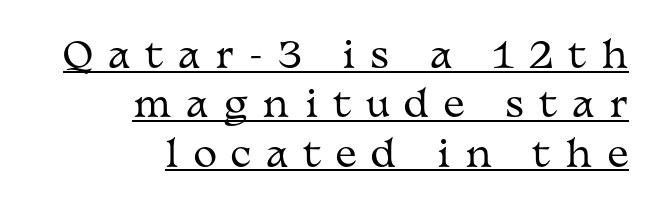
{"serif": "yes", "italic": "no", "bold": "no", "weight": "regular", "width": "wide", "stroke_contrast": "medium", "x_height": "medium", "monospaced": "no", "underline": "yes", "align": "right", "line_spacing": "normal", "line_spacing_ratio": 1.37, "letter_spacing": "wide", "letter_spacing_em": 0.41, "glyph_px": 36}
